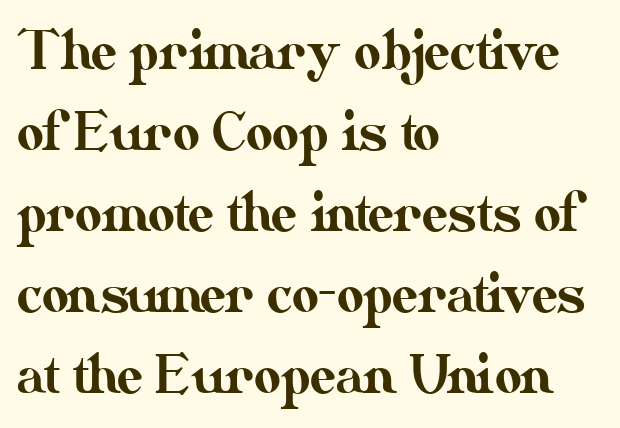
The image shows 52 px text type, upright; set left-aligned, normal line spacing (1.56x), normal letter spacing, not underlined; medium stroke contrast and a small x-height.
